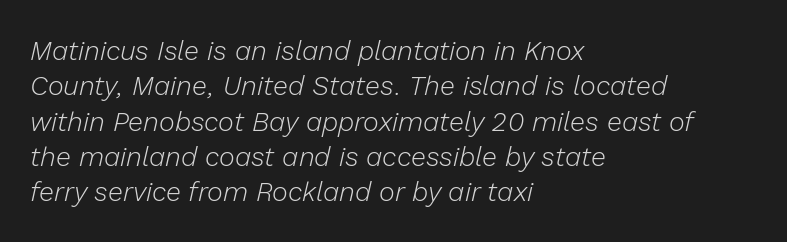
{"italic": "yes", "lean": "right", "slant_degrees": 13, "bold": "no", "underline": "no", "align": "left", "line_spacing": "normal", "line_spacing_ratio": 1.31, "letter_spacing": "normal", "letter_spacing_em": 0.0, "glyph_px": 27}
